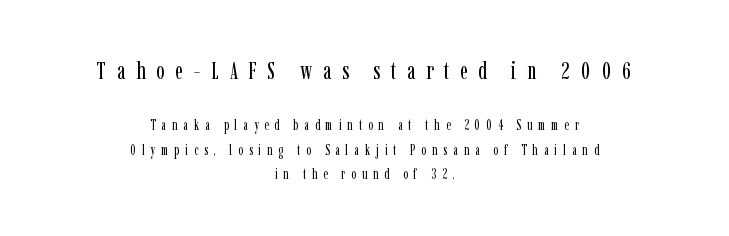
The image shows 25 px text type, upright; set centered, line spacing 1.74x, unusually wide letter spacing (+0.42 em), not underlined; the first (top) block is 1.79x larger.
